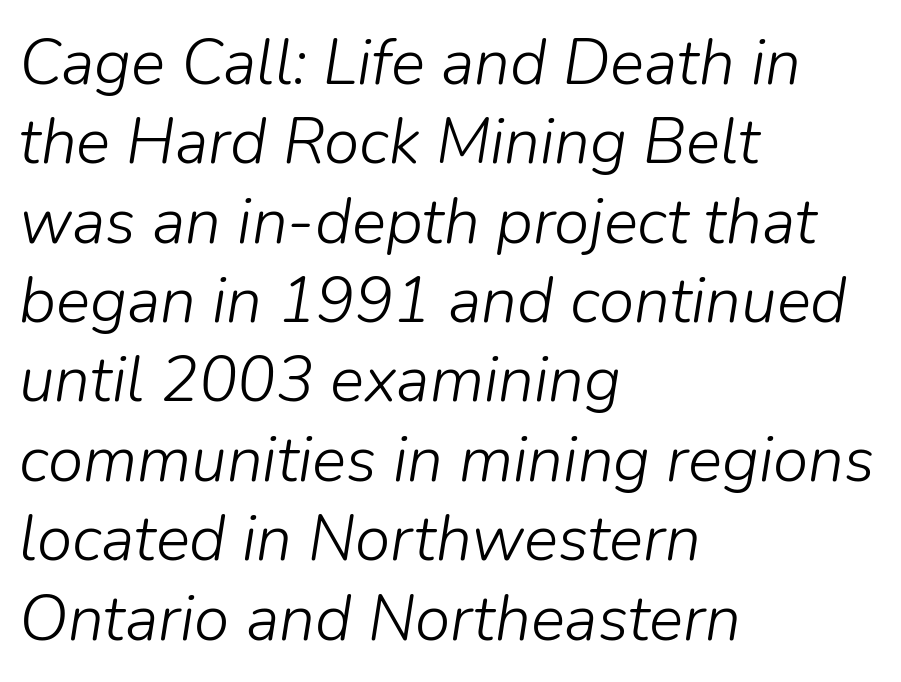
The image shows 64 px light type, italic (leaning right); set left-aligned, line spacing 1.24x, normal letter spacing, not underlined; low stroke contrast and a medium x-height.
